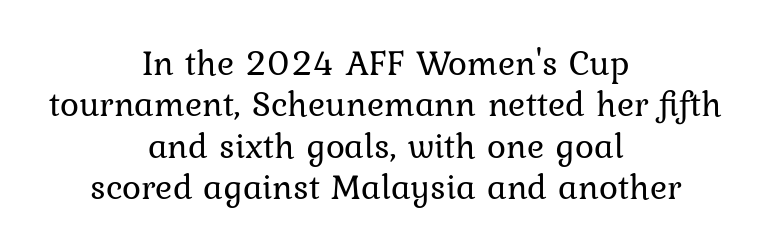
The image shows 36 px regular-weight serif type, upright; set centered, tight line spacing (1.15x), normal letter spacing, not underlined; low stroke contrast and a medium x-height.
